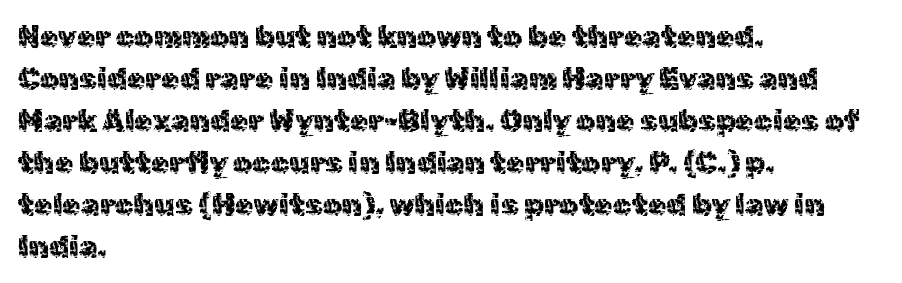
Q: Is the text bold? A: No.
Q: Is the text italic (slanted)? A: No, it is upright.
Q: Is the typeface a serif or a sans-serif typeface? A: Sans-serif.
Q: Is the text underlined? A: No.
Q: How is the paragraph aligned? A: Left-aligned.
Q: Is the spacing between letters normal or unusually wide? A: Normal.
Q: Is the spacing between lines tight, normal or loose? A: Normal.
Q: Width (condensed, normal, or wide)? A: Normal.
Q: x-height? A: Medium.
Q: Monospaced? A: No.
